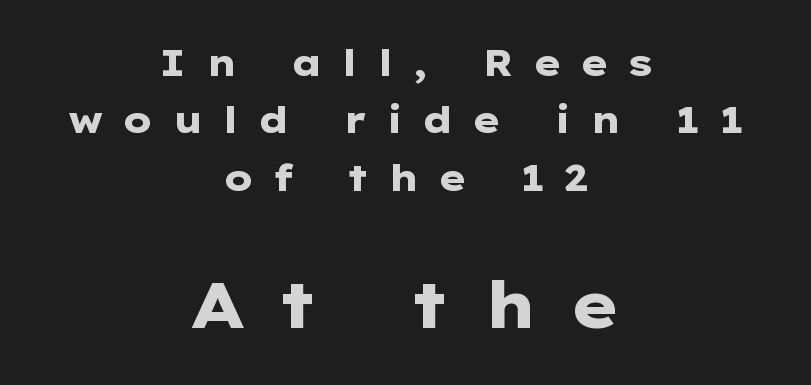
The image shows 65 px heavy, wide sans-serif type, upright; set centered, normal line spacing (1.55x), unusually wide letter spacing (+0.49 em), not underlined; the second (bottom) block is 1.76x larger; low stroke contrast and a medium x-height.
